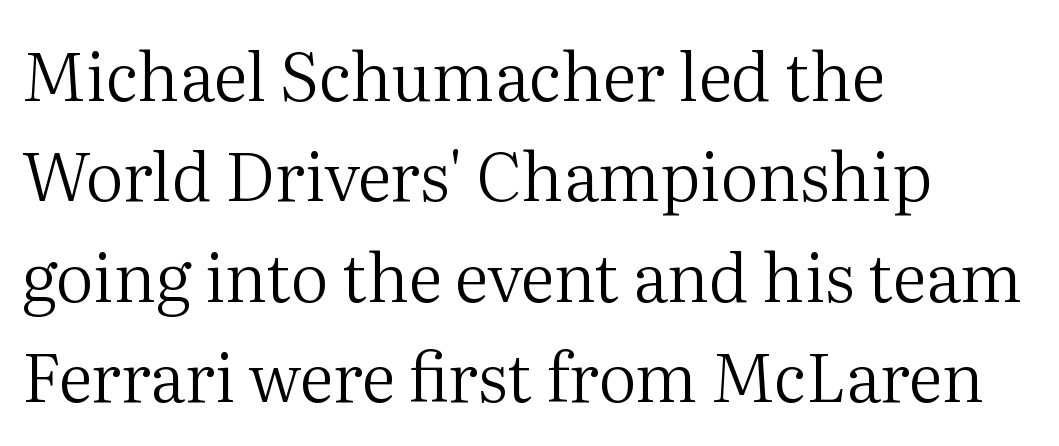
The image shows 67 px regular-weight serif type, upright; set left-aligned, normal line spacing (1.5x), normal letter spacing, not underlined; medium stroke contrast and a medium x-height.
